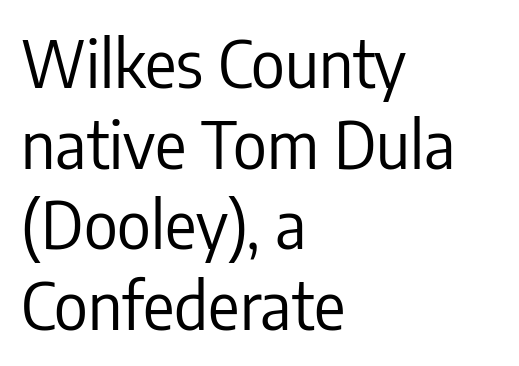
Think of a printed novel: that variable character pitch is what you see here. Plain, unruled lines of type. Unlike italic type, these characters show no tilt at all. The letters carry no serifs — their stems end cleanly without finishing strokes. These lines keep a tight, regular rhythm from letter to letter. Caption: multi-line text, flush left, ragged right.
